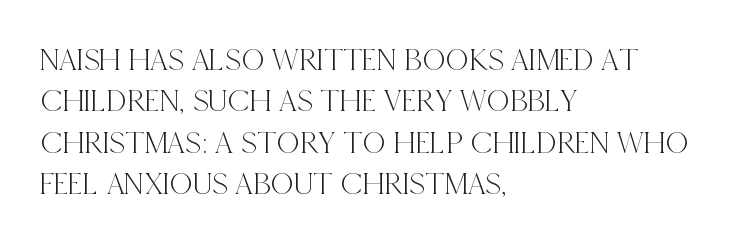
Q: Is the text italic (slanted)? A: No, it is upright.
Q: Is the typeface a serif or a sans-serif typeface? A: Serif.
Q: Is the text underlined? A: No.
Q: How is the paragraph aligned? A: Left-aligned.
Q: Is the spacing between letters normal or unusually wide? A: Normal.
Q: Is the spacing between lines tight, normal or loose? A: Normal.
Q: Width (condensed, normal, or wide)? A: Condensed.
Q: x-height? A: Large.
Q: Monospaced? A: No.
